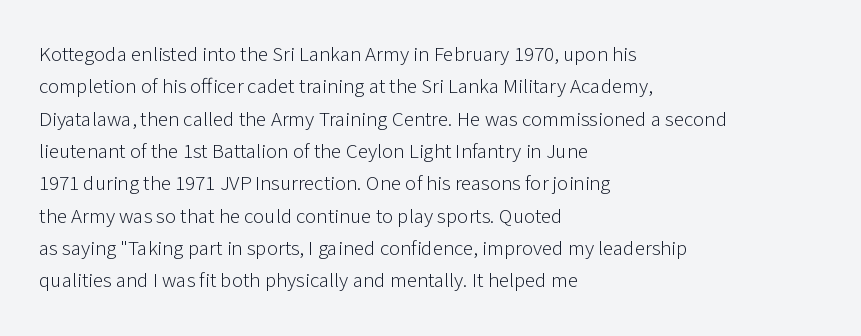
Words float on clear page, feet unadorned. Letters have the restrained weight of plain body copy at most. Horizontal alignment here is leftward, the default for most running prose. Whoever set this chose a conventional vertical rhythm. This sample uses an upright cut, with every glyph sitting square on the baseline.
